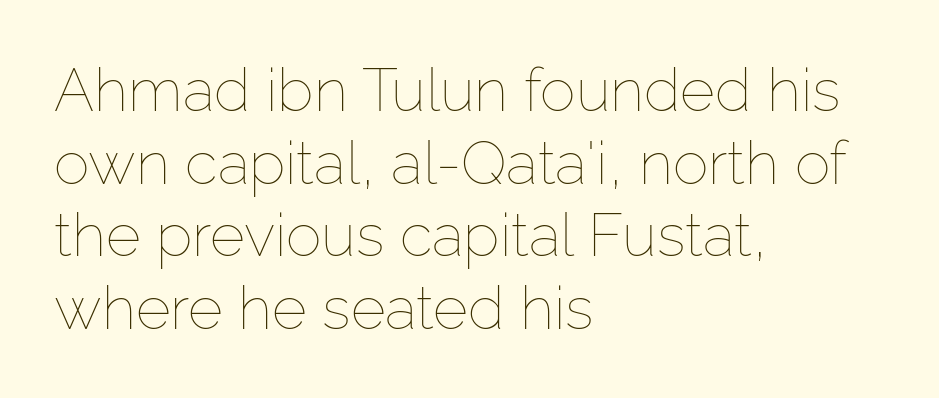
{"italic": "no", "bold": "no", "weight": "thin", "width": "normal", "stroke_contrast": "low", "x_height": "medium", "monospaced": "no", "underline": "no", "align": "left", "line_spacing_ratio": 1.21, "letter_spacing": "normal", "letter_spacing_em": 0.0, "glyph_px": 60}
